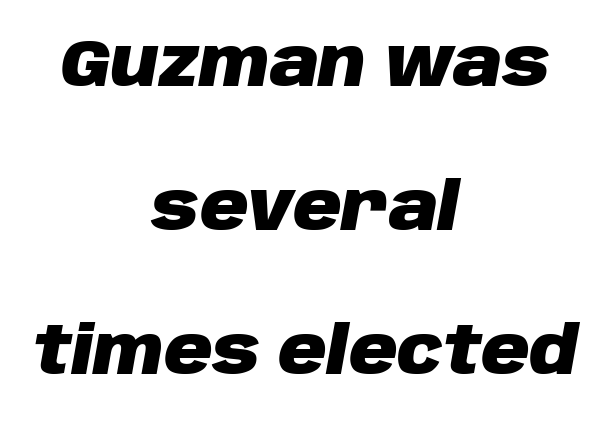
The image shows 67 px heavy type, italic (leaning right); set centered, loose line spacing (2.15x), normal letter spacing, not underlined; low stroke contrast and a large x-height.
